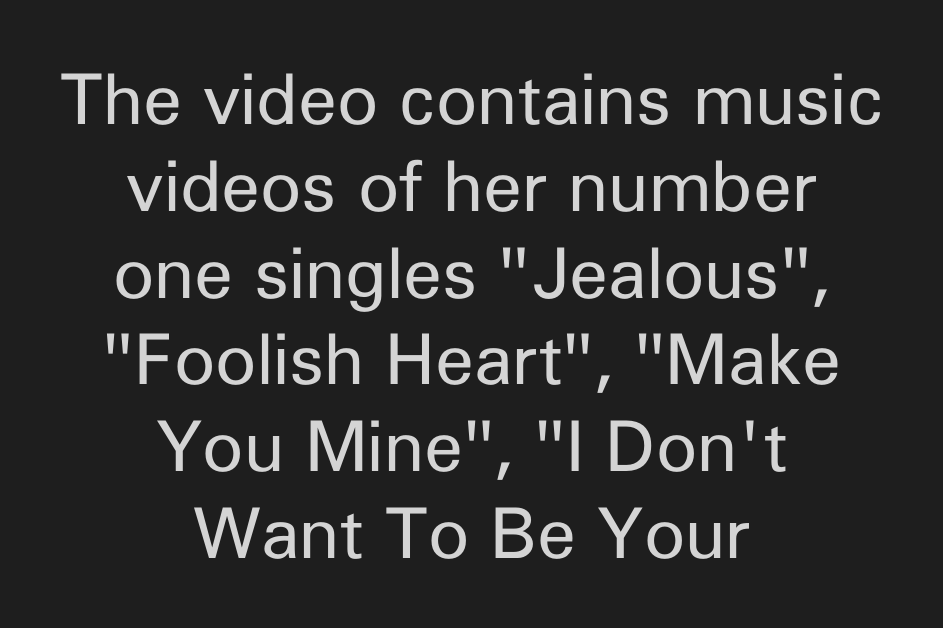
The image shows 70 px regular-weight sans-serif type, upright; set centered, line spacing 1.24x, normal letter spacing, not underlined; low stroke contrast and a medium x-height.
